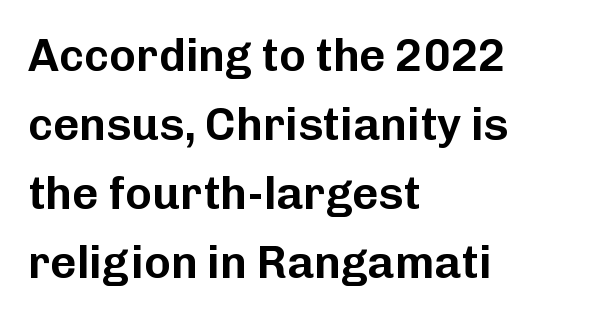
Q: Is the text italic (slanted)? A: No, it is upright.
Q: Is the typeface a serif or a sans-serif typeface? A: Sans-serif.
Q: Is the text underlined? A: No.
Q: How is the paragraph aligned? A: Left-aligned.
Q: Is the spacing between letters normal or unusually wide? A: Normal.
Q: Is the spacing between lines tight, normal or loose? A: Normal.
Q: Width (condensed, normal, or wide)? A: Normal.
Q: Stroke contrast? A: Low.
Q: x-height? A: Medium.
Q: Monospaced? A: No.
